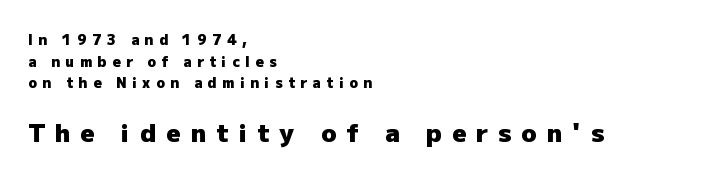
{"italic": "no", "bold": "yes", "underline": "no", "align": "left", "line_spacing": "normal", "line_spacing_ratio": 1.54, "letter_spacing": "wide", "letter_spacing_em": 0.4, "larger_block": "second", "size_ratio": 1.79, "glyph_px": 25}
